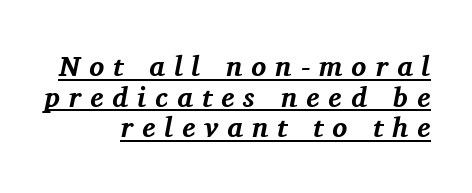
What's the leading like? Squeezed, with rows nearly overlapping. Spacing between characters has been opened up far beyond the box default. Reading down the block, your eye finds every line finishing at a fixed right position. Pretty heavy lettering here — definitely bold. A serif font was chosen for this passage.
